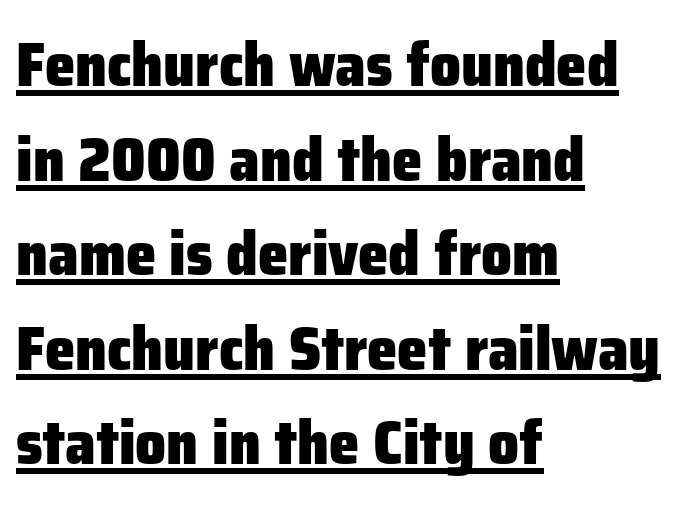
Q: Is the text bold? A: Yes.
Q: Is the text italic (slanted)? A: No, it is upright.
Q: Is the typeface a serif or a sans-serif typeface? A: Sans-serif.
Q: Is the text underlined? A: Yes.
Q: How is the paragraph aligned? A: Left-aligned.
Q: Is the spacing between letters normal or unusually wide? A: Normal.
Q: Is the spacing between lines tight, normal or loose? A: Normal.
Q: Width (condensed, normal, or wide)? A: Normal.
Q: Stroke contrast? A: Low.
Q: x-height? A: Medium.
Q: Monospaced? A: No.
